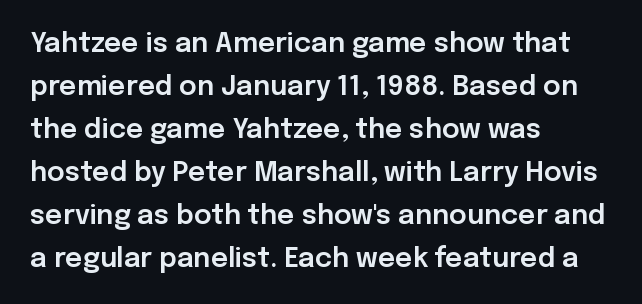
Notice how descenders clear the ascenders below comfortably — that's standard leading. Rendered with straight, roman letterforms. These lines keep a tight, regular rhythm from letter to letter. Only glyphs here, with clear space below each row. Line beginnings align vertically; line endings do not.
